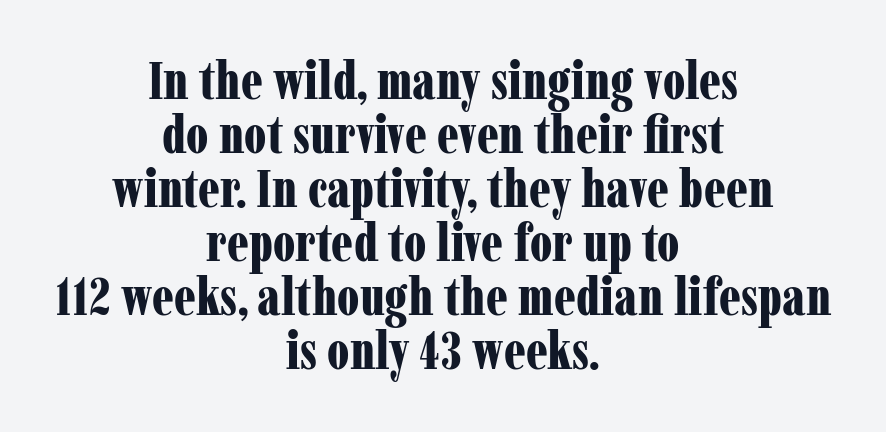
{"serif": "yes", "italic": "no", "bold": "yes", "weight": "bold", "width": "condensed", "stroke_contrast": "low", "x_height": "medium", "monospaced": "no", "underline": "no", "align": "center", "line_spacing": "tight", "line_spacing_ratio": 1.02, "letter_spacing": "normal", "letter_spacing_em": 0.0, "glyph_px": 53}
